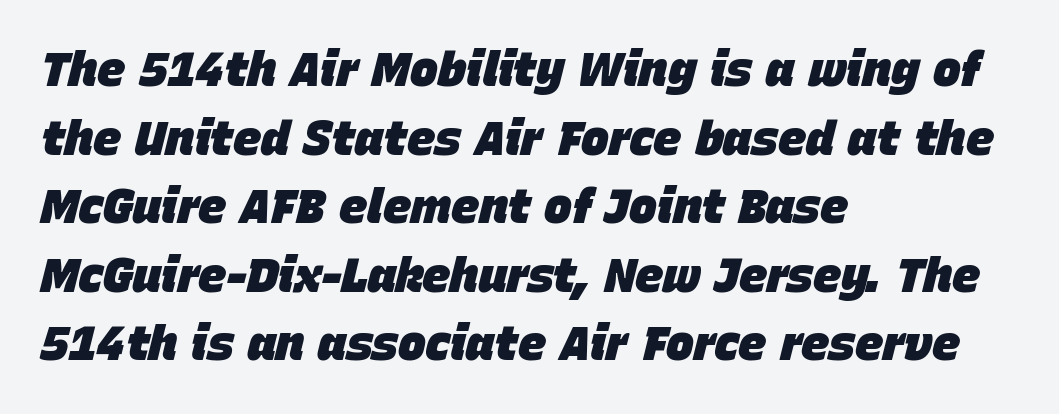
Q: Is the text bold? A: Yes.
Q: Is the text italic (slanted)? A: Yes, it leans right by about 15 degrees.
Q: Is the text underlined? A: No.
Q: How is the paragraph aligned? A: Left-aligned.
Q: Is the spacing between letters normal or unusually wide? A: Normal.
Q: Is the spacing between lines tight, normal or loose? A: Normal.
Q: Width (condensed, normal, or wide)? A: Normal.
Q: Stroke contrast? A: Low.
Q: x-height? A: Large.
Q: Monospaced? A: No.
